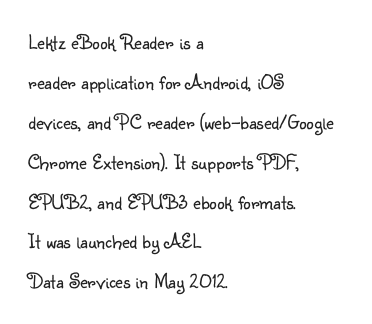
{"italic": "no", "bold": "no", "underline": "no", "align": "left", "line_spacing": "loose", "line_spacing_ratio": 1.9, "letter_spacing": "normal", "letter_spacing_em": 0.0, "glyph_px": 21}
